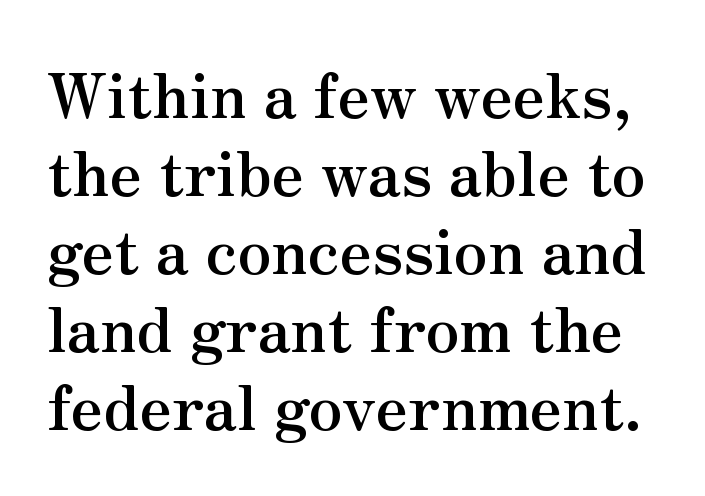
Q: Is the text bold? A: Yes.
Q: Is the text italic (slanted)? A: No, it is upright.
Q: Is the typeface a serif or a sans-serif typeface? A: Serif.
Q: Is the text underlined? A: No.
Q: Is the spacing between letters normal or unusually wide? A: Normal.
Q: Is the spacing between lines tight, normal or loose? A: Normal.
Q: Width (condensed, normal, or wide)? A: Normal.
Q: Stroke contrast? A: Medium.
Q: x-height? A: Small.
Q: Monospaced? A: No.
